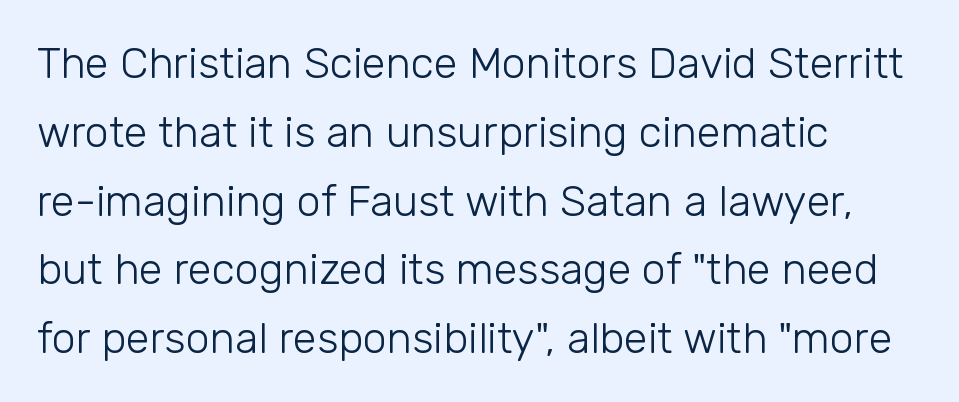
The letters stand upright; this is a roman face. The strokes carry an ordinary text weight at most. Each row of text sits above clean, open space. The passage shown is typed in a proportional face where columns would drift.
